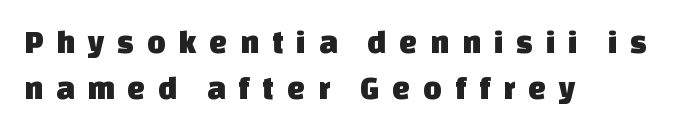
{"serif": "no", "width": "normal", "stroke_contrast": "low", "x_height": "large", "monospaced": "no", "underline": "no", "align": "left", "line_spacing": "normal", "line_spacing_ratio": 1.44, "letter_spacing": "wide", "letter_spacing_em": 0.4, "glyph_px": 32}
